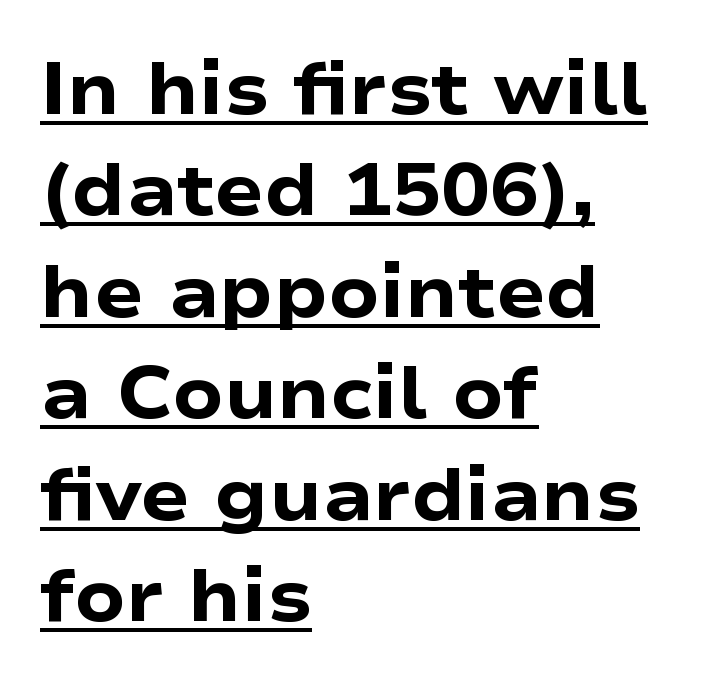
Looks like regular typesetting: each glyph gets only the width it needs. If you drew a line through each stem, it would be perfectly vertical. This sample keeps an unexceptional amount of space between lines. These lines stack with their left ends in a neat column. Compared with typical body copy, the letter spacing here is the same. The strokes are fattened all the way to bold.
